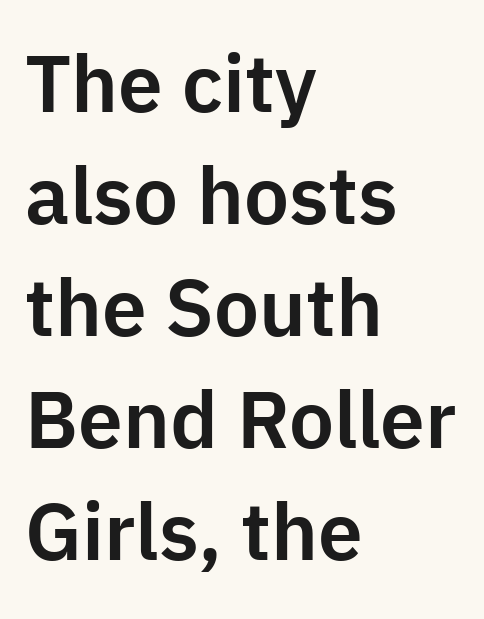
The image shows 80 px sans-serif type, upright; set left-aligned, normal line spacing (1.4x), normal letter spacing, not underlined; low stroke contrast and a medium x-height.
